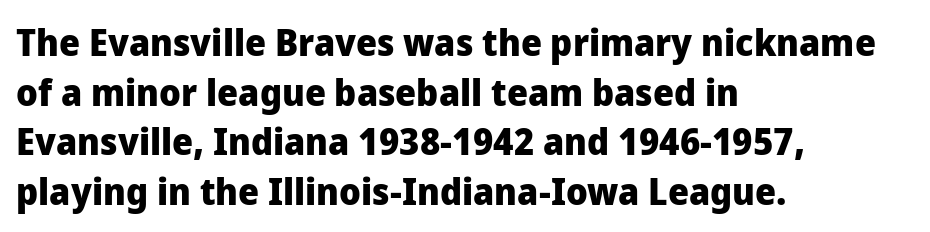
Q: Is the text bold? A: Yes.
Q: Is the text italic (slanted)? A: No, it is upright.
Q: Is the typeface a serif or a sans-serif typeface? A: Sans-serif.
Q: Is the text underlined? A: No.
Q: How is the paragraph aligned? A: Left-aligned.
Q: Is the spacing between letters normal or unusually wide? A: Normal.
Q: Is the spacing between lines tight, normal or loose? A: Normal.
Q: Width (condensed, normal, or wide)? A: Normal.
Q: Stroke contrast? A: Low.
Q: x-height? A: Medium.
Q: Monospaced? A: No.
